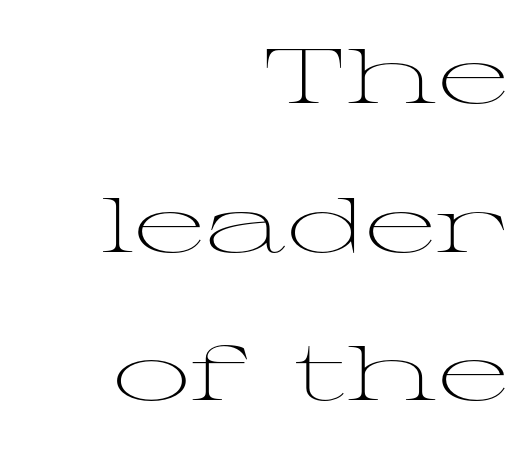
The image shows 77 px light, wide serif type, upright; set right-aligned, loose line spacing (1.93x), normal letter spacing, not underlined; medium stroke contrast and a medium x-height.
